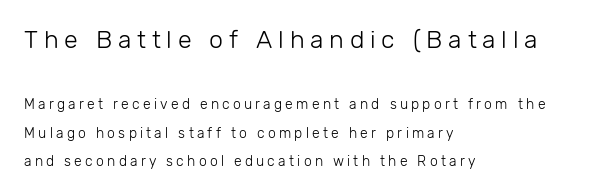
{"italic": "no", "bold": "no", "underline": "no", "align": "left", "line_spacing": "loose", "line_spacing_ratio": 2.04, "letter_spacing": "wide", "letter_spacing_em": 0.23, "larger_block": "first", "size_ratio": 1.79, "glyph_px": 25}
